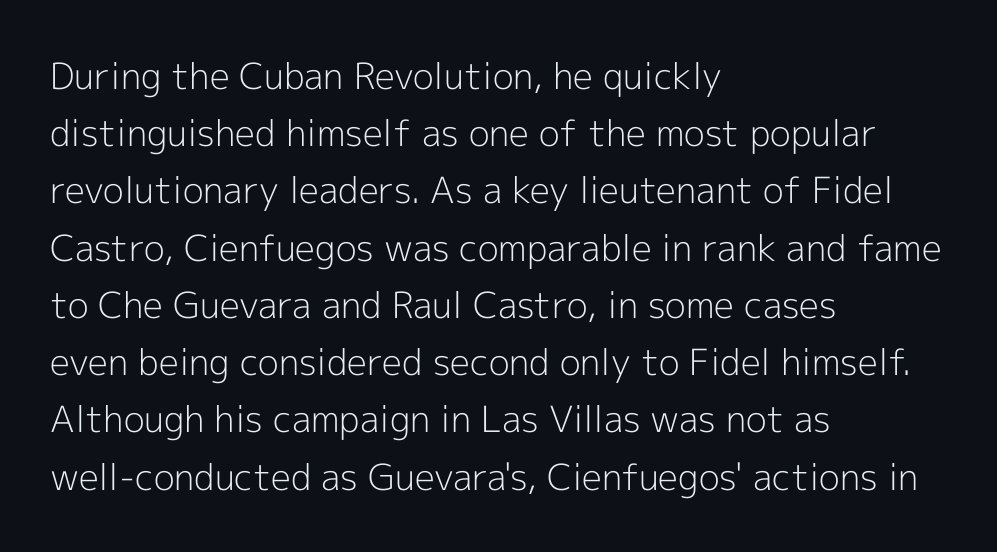
Q: Is the text bold? A: No.
Q: Is the text italic (slanted)? A: No, it is upright.
Q: Is the typeface a serif or a sans-serif typeface? A: Sans-serif.
Q: Is the text underlined? A: No.
Q: How is the paragraph aligned? A: Left-aligned.
Q: Is the spacing between letters normal or unusually wide? A: Normal.
Q: Is the spacing between lines tight, normal or loose? A: Normal.
Q: Width (condensed, normal, or wide)? A: Normal.
Q: x-height? A: Medium.
Q: Monospaced? A: No.
